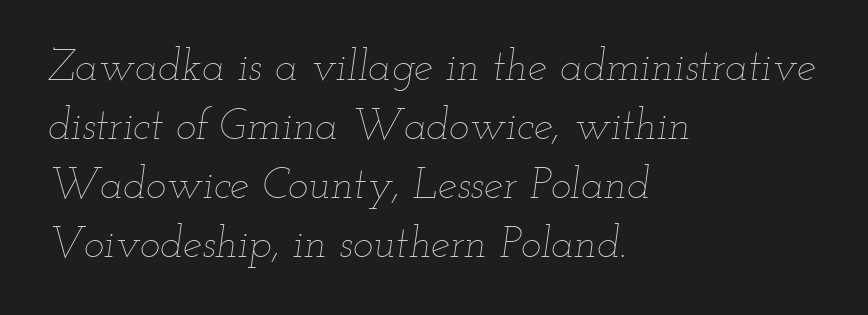
Q: Is the text bold? A: No.
Q: Is the text italic (slanted)? A: Yes, it leans right by about 12 degrees.
Q: Is the text underlined? A: No.
Q: How is the paragraph aligned? A: Left-aligned.
Q: Is the spacing between letters normal or unusually wide? A: Normal.
Q: Is the spacing between lines tight, normal or loose? A: Normal.
Q: Width (condensed, normal, or wide)? A: Wide.
Q: Stroke contrast? A: Low.
Q: x-height? A: Small.
Q: Monospaced? A: No.
